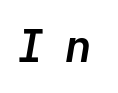
{"italic": "yes", "lean": "right", "slant_degrees": 9, "bold": "yes", "weight": "semibold", "width": "normal", "stroke_contrast": "low", "x_height": "medium", "monospaced": "yes", "underline": "no", "letter_spacing": "wide", "letter_spacing_em": 0.45, "glyph_px": 46}
